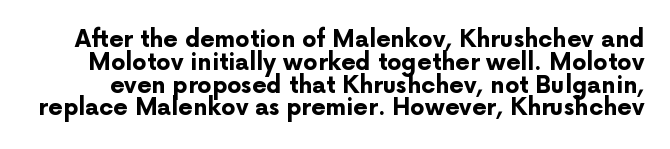
Q: Is the text bold? A: Yes.
Q: Is the text italic (slanted)? A: No, it is upright.
Q: Is the text underlined? A: No.
Q: Is the spacing between letters normal or unusually wide? A: Normal.
Q: Is the spacing between lines tight, normal or loose? A: Tight.
